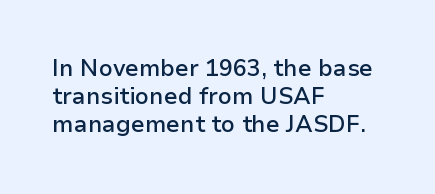
Alignment: flush left. Short note: letters normally spaced. The space directly below the letters is spotless. It's the straight-up-and-down kind of type. Stroke thickness is moderately raised; the sample reads as semibold.
